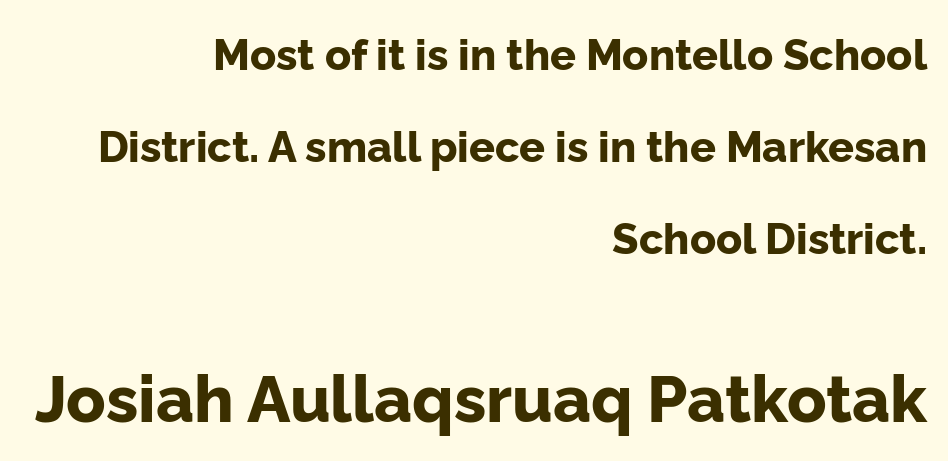
{"serif": "no", "italic": "no", "bold": "yes", "weight": "bold", "width": "normal", "stroke_contrast": "low", "x_height": "medium", "monospaced": "no", "underline": "no", "align": "right", "line_spacing": "loose", "line_spacing_ratio": 2.14, "letter_spacing": "normal", "letter_spacing_em": 0.0, "larger_block": "second", "size_ratio": 1.51, "glyph_px": 65}
